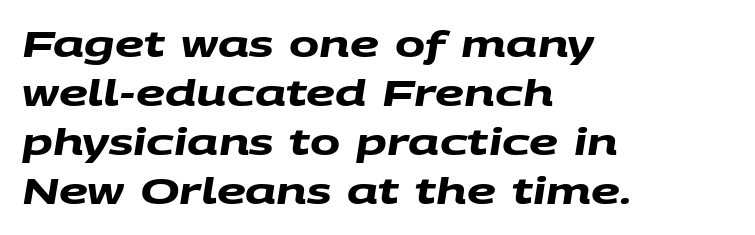
{"serif": "no", "bold": "yes", "weight": "heavy", "width": "wide", "stroke_contrast": "medium", "x_height": "large", "monospaced": "no", "underline": "no", "align": "left", "line_spacing": "normal", "line_spacing_ratio": 1.36, "letter_spacing": "normal", "letter_spacing_em": 0.0, "glyph_px": 36}
